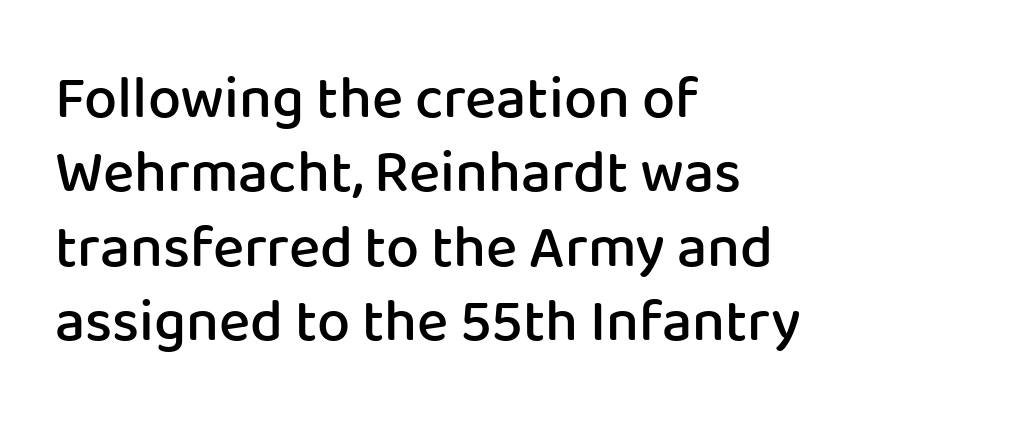
Q: Is the text bold? A: Semi-bold.
Q: Is the text italic (slanted)? A: No, it is upright.
Q: Is the typeface a serif or a sans-serif typeface? A: Sans-serif.
Q: Is the text underlined? A: No.
Q: How is the paragraph aligned? A: Left-aligned.
Q: Is the spacing between letters normal or unusually wide? A: Normal.
Q: Is the spacing between lines tight, normal or loose? A: Normal.
Q: Width (condensed, normal, or wide)? A: Normal.
Q: Stroke contrast? A: Low.
Q: x-height? A: Medium.
Q: Monospaced? A: No.
